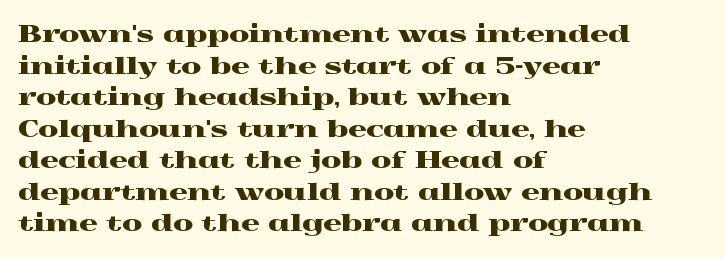
Q: Is the text italic (slanted)? A: No, it is upright.
Q: Is the text underlined? A: No.
Q: How is the paragraph aligned? A: Left-aligned.
Q: Is the spacing between letters normal or unusually wide? A: Normal.
Q: Is the spacing between lines tight, normal or loose? A: Normal.
